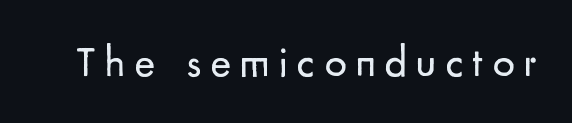
Q: Is the text bold? A: No.
Q: Is the text italic (slanted)? A: No, it is upright.
Q: Is the typeface a serif or a sans-serif typeface? A: Sans-serif.
Q: Is the text underlined? A: No.
Q: Is the spacing between letters normal or unusually wide? A: Unusually wide.
Q: Width (condensed, normal, or wide)? A: Normal.
Q: Stroke contrast? A: Low.
Q: x-height? A: Small.
Q: Monospaced? A: No.
